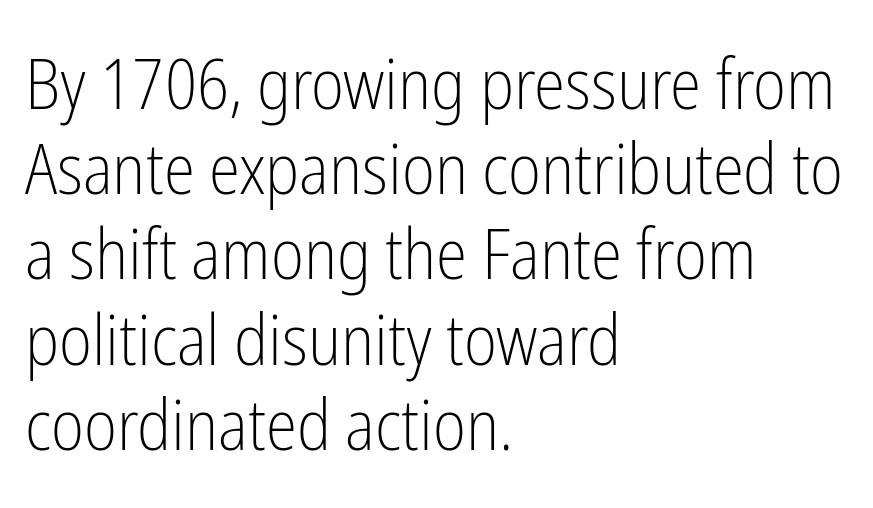
Q: Is the text bold? A: No.
Q: Is the text italic (slanted)? A: No, it is upright.
Q: Is the typeface a serif or a sans-serif typeface? A: Sans-serif.
Q: Is the text underlined? A: No.
Q: How is the paragraph aligned? A: Left-aligned.
Q: Is the spacing between letters normal or unusually wide? A: Normal.
Q: Width (condensed, normal, or wide)? A: Condensed.
Q: Stroke contrast? A: Low.
Q: x-height? A: Medium.
Q: Monospaced? A: No.
